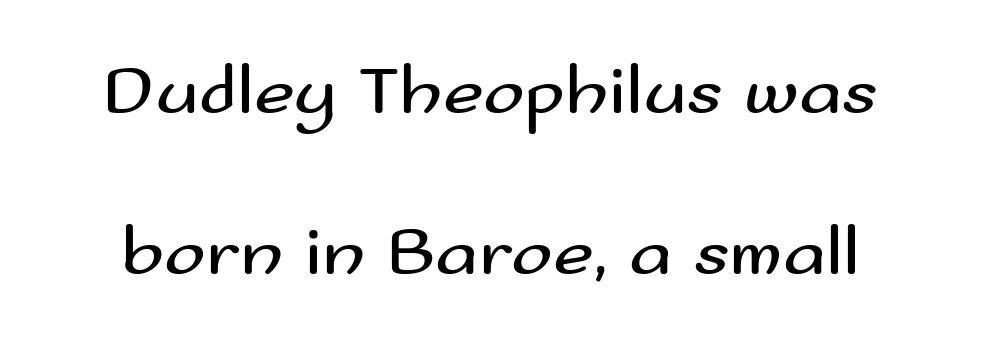
These lines are rendered in a variable-pitch font. What's the leading like? Stretched, with rows far apart. Beneath every word, the page is bare. On a weight scale, this lands at 450 or below. Letterform terminals end flat and unadorned throughout the passage. When letters stand straight like this, we call the style roman or upright.
